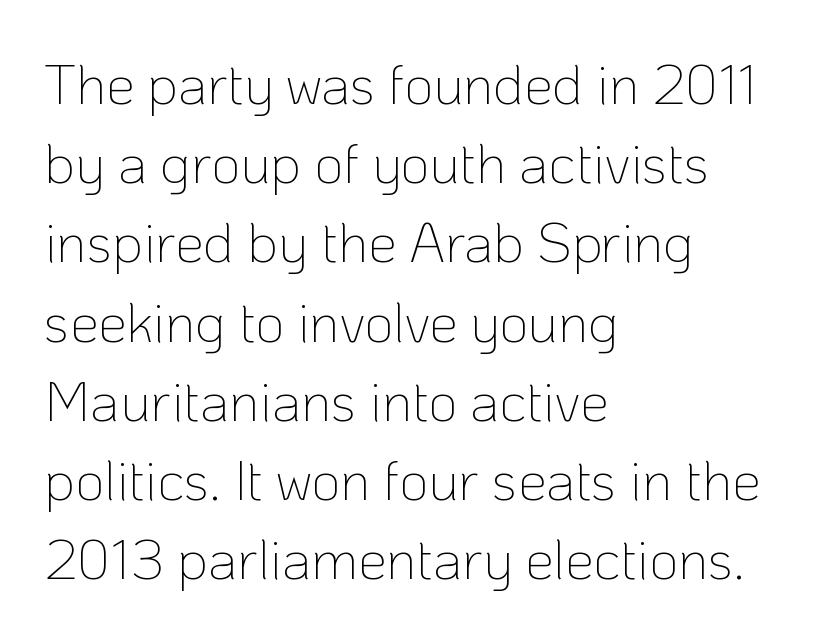
{"serif": "no", "italic": "no", "bold": "no", "weight": "thin", "width": "normal", "stroke_contrast": "low", "x_height": "medium", "monospaced": "no", "underline": "no", "align": "left", "line_spacing": "normal", "line_spacing_ratio": 1.39, "letter_spacing": "normal", "letter_spacing_em": 0.0, "glyph_px": 57}
